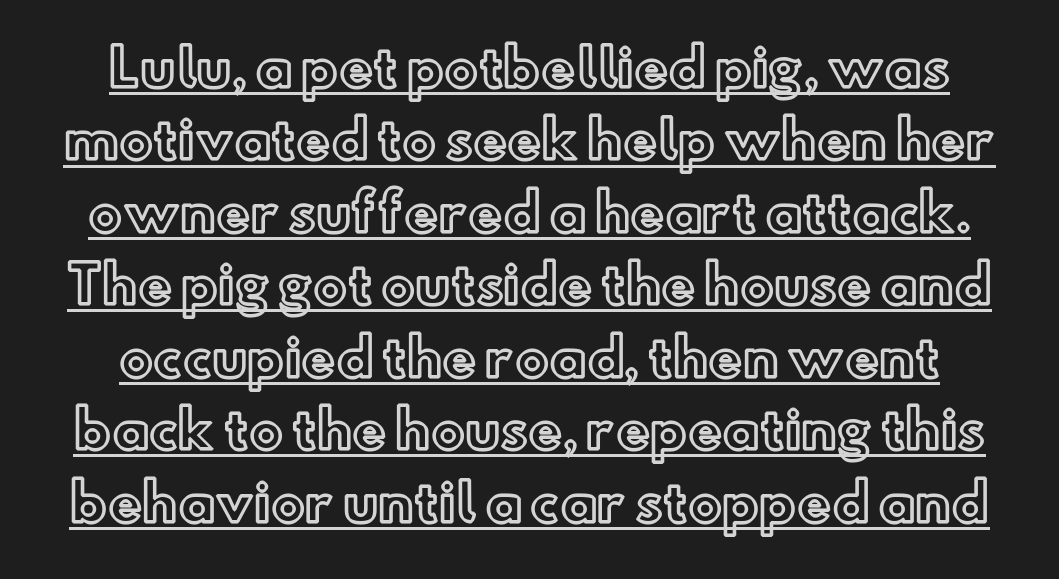
The image shows 51 px text type, upright; set normal line spacing (1.42x), normal letter spacing, underlined; a small x-height.
